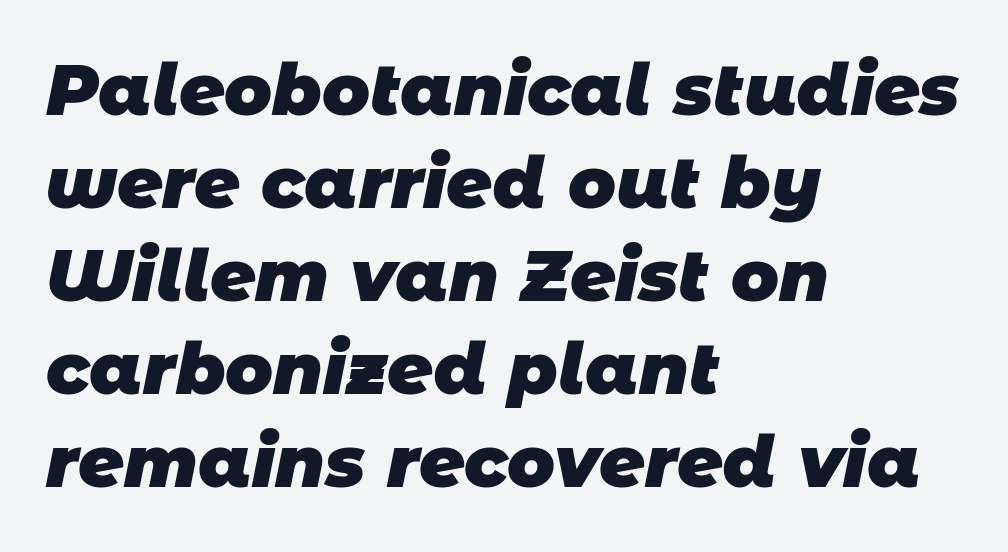
Q: Is the text bold? A: Yes.
Q: Is the typeface a serif or a sans-serif typeface? A: Sans-serif.
Q: Is the text underlined? A: No.
Q: How is the paragraph aligned? A: Left-aligned.
Q: Is the spacing between letters normal or unusually wide? A: Normal.
Q: Is the spacing between lines tight, normal or loose? A: Normal.
Q: Width (condensed, normal, or wide)? A: Normal.
Q: Stroke contrast? A: Low.
Q: x-height? A: Large.
Q: Monospaced? A: No.
